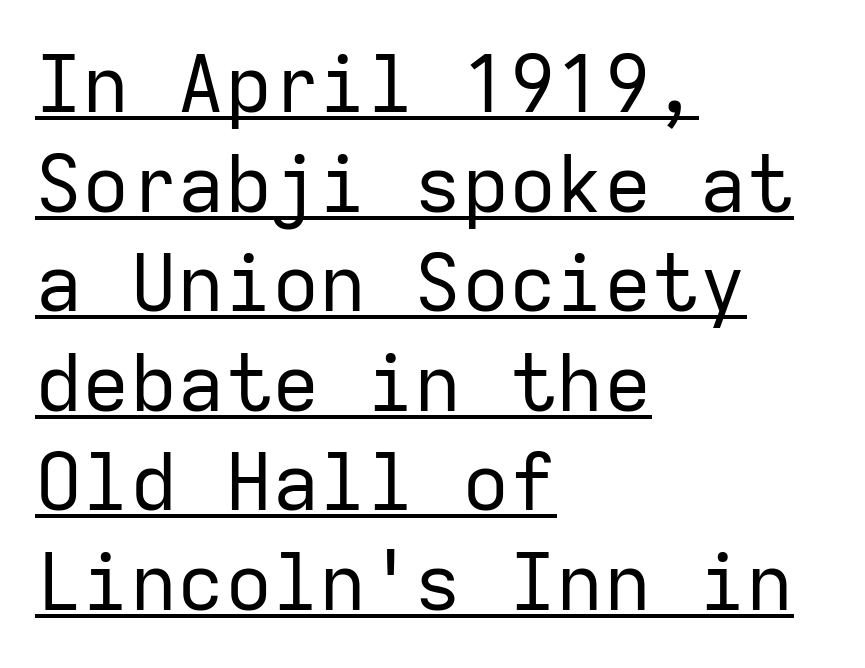
Q: Is the text bold? A: No.
Q: Is the text italic (slanted)? A: No, it is upright.
Q: Is the typeface a serif or a sans-serif typeface? A: Sans-serif.
Q: Is the text underlined? A: Yes.
Q: How is the paragraph aligned? A: Left-aligned.
Q: Is the spacing between letters normal or unusually wide? A: Normal.
Q: Is the spacing between lines tight, normal or loose? A: Normal.
Q: Width (condensed, normal, or wide)? A: Normal.
Q: Stroke contrast? A: Low.
Q: x-height? A: Medium.
Q: Monospaced? A: Yes.
